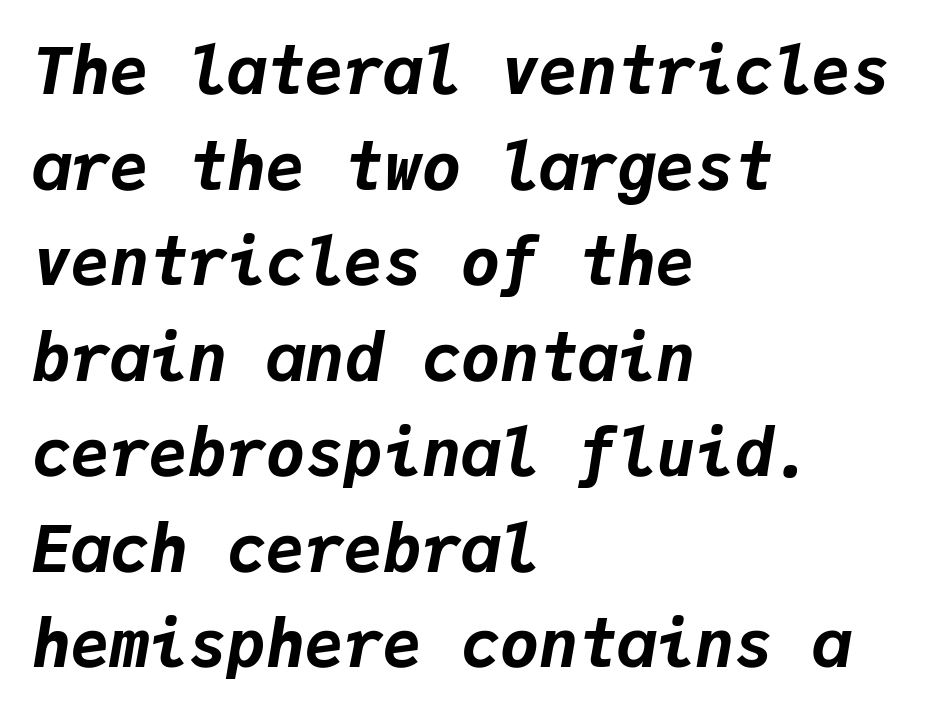
How are the letters spaced? Ordinarily, with no added tracking. Type without underlining. Every character sits at an angle, as italics do. The passage is arranged the way most books set body copy — flush left. Note the uniform advance width — an 'i' takes as much space as an 'm'. Typographic density is high because the face is bold.
